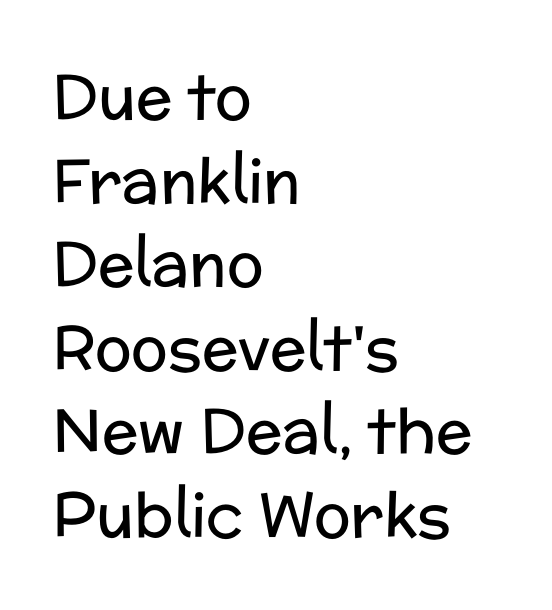
{"serif": "no", "italic": "no", "bold": "no", "weight": "regular", "width": "normal", "stroke_contrast": "low", "x_height": "medium", "monospaced": "no", "underline": "no", "align": "left", "line_spacing": "normal", "line_spacing_ratio": 1.37, "letter_spacing": "normal", "letter_spacing_em": 0.0, "glyph_px": 61}
